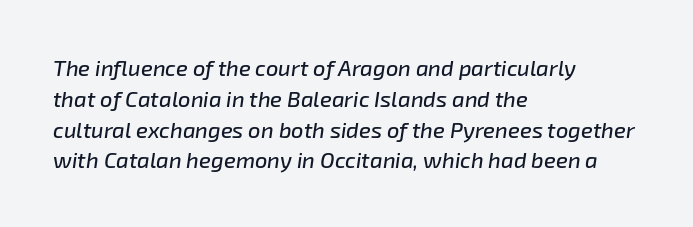
{"italic": "yes", "lean": "right", "slant_degrees": 8, "underline": "no", "align": "left", "line_spacing": "normal", "line_spacing_ratio": 1.4, "letter_spacing": "normal", "letter_spacing_em": 0.0, "glyph_px": 22}
